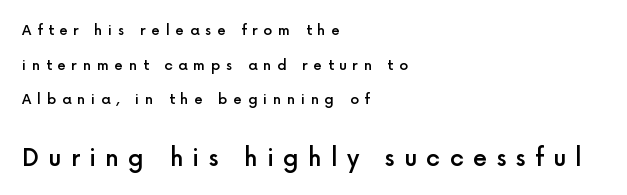
The image shows 23 px text type, upright; set left-aligned, loose line spacing (2.48x), unusually wide letter spacing (+0.41 em), not underlined; the second (bottom) block is 1.64x larger.
